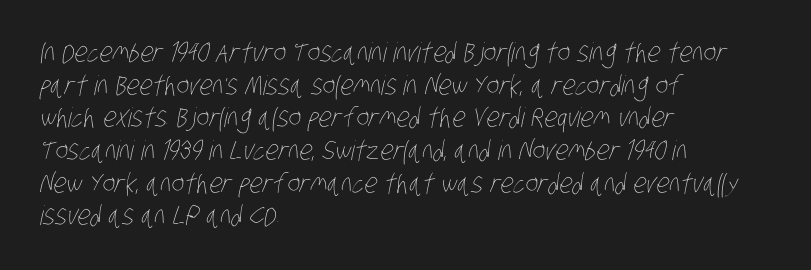
These glyphs show unthickened strokes, regular width or finer. The glyphs are unaccompanied by any horizontal stroke below them. The horizontal fit of the characters is conventional and even. The rendering anchors every line to the left-hand side.
